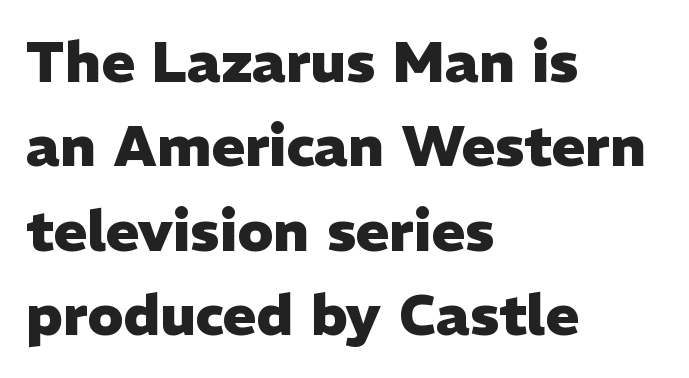
{"serif": "no", "italic": "no", "bold": "yes", "weight": "heavy", "width": "normal", "stroke_contrast": "low", "x_height": "medium", "monospaced": "no", "underline": "no", "align": "left", "line_spacing": "normal", "line_spacing_ratio": 1.48, "letter_spacing": "normal", "letter_spacing_em": 0.0, "glyph_px": 57}
